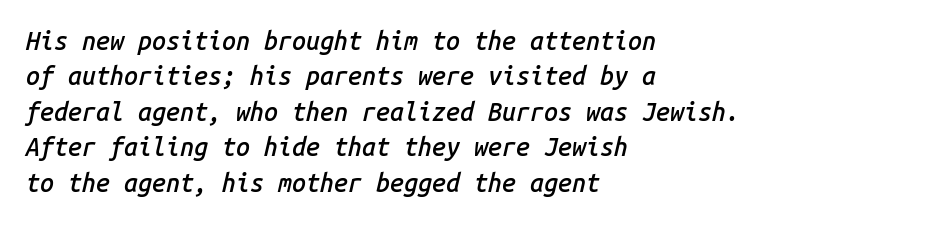
Q: Is the text bold? A: Semi-bold.
Q: Is the text italic (slanted)? A: Yes, it leans right by about 14 degrees.
Q: Is the text underlined? A: No.
Q: How is the paragraph aligned? A: Left-aligned.
Q: Is the spacing between letters normal or unusually wide? A: Normal.
Q: Is the spacing between lines tight, normal or loose? A: Normal.
